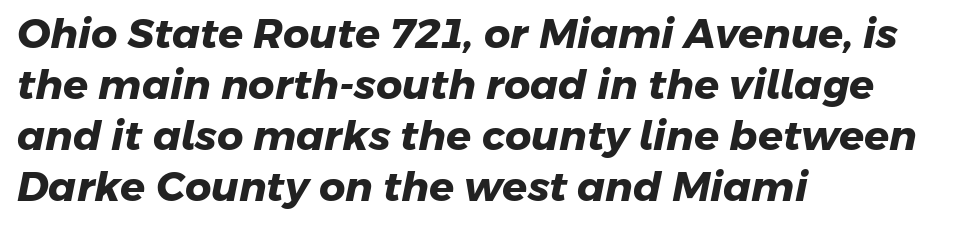
Heft: maximum for text — a bold. The setting favours the left margin, as ordinary paragraphs usually do. The characters display no serif detailing; their extremities are plain. Think of a printed novel: that variable character pitch is what you see here. Each word holds together tightly as a unit, with standard inter-letter gaps.
